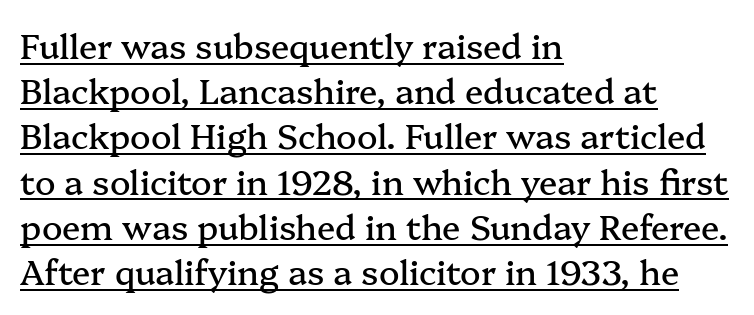
Q: Is the text italic (slanted)? A: No, it is upright.
Q: Is the typeface a serif or a sans-serif typeface? A: Serif.
Q: Is the text underlined? A: Yes.
Q: How is the paragraph aligned? A: Left-aligned.
Q: Is the spacing between letters normal or unusually wide? A: Normal.
Q: Is the spacing between lines tight, normal or loose? A: Normal.
Q: Width (condensed, normal, or wide)? A: Normal.
Q: Stroke contrast? A: Medium.
Q: x-height? A: Medium.
Q: Monospaced? A: No.
